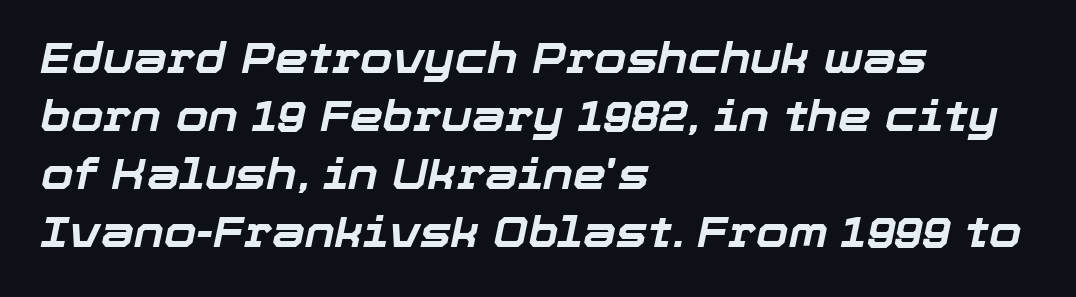
Italic: yes, the glyphs are oblique. How would I describe the line gaps? Plain and ordinary. These lines carry a lot of weight — the face is fully bold. The passage shown is typed in a proportional face where columns would drift. Bare-footed words on every line. These lines stack with their left ends in a neat column.
